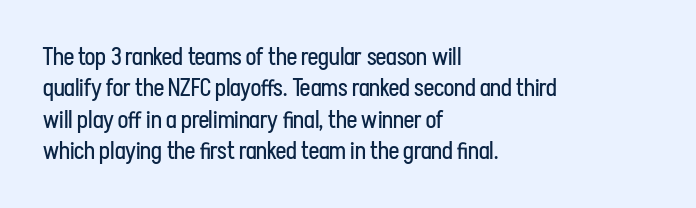
{"italic": "no", "bold": "no", "underline": "no", "align": "left", "line_spacing": "normal", "line_spacing_ratio": 1.31, "letter_spacing": "normal", "letter_spacing_em": 0.0, "glyph_px": 24}
